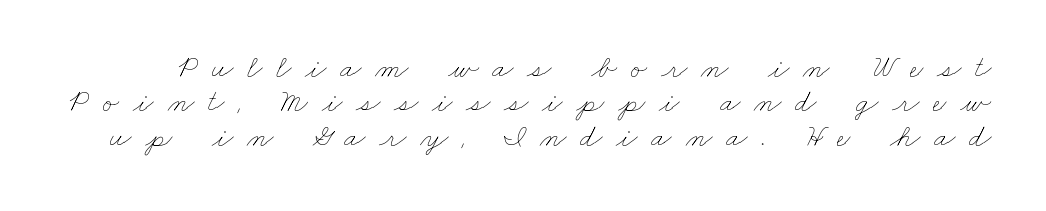
{"bold": "no", "weight": "thin", "width": "wide", "stroke_contrast": "low", "x_height": "small", "monospaced": "no", "underline": "no", "line_spacing": "tight", "line_spacing_ratio": 1.11, "letter_spacing": "wide", "letter_spacing_em": 0.44, "glyph_px": 31}
